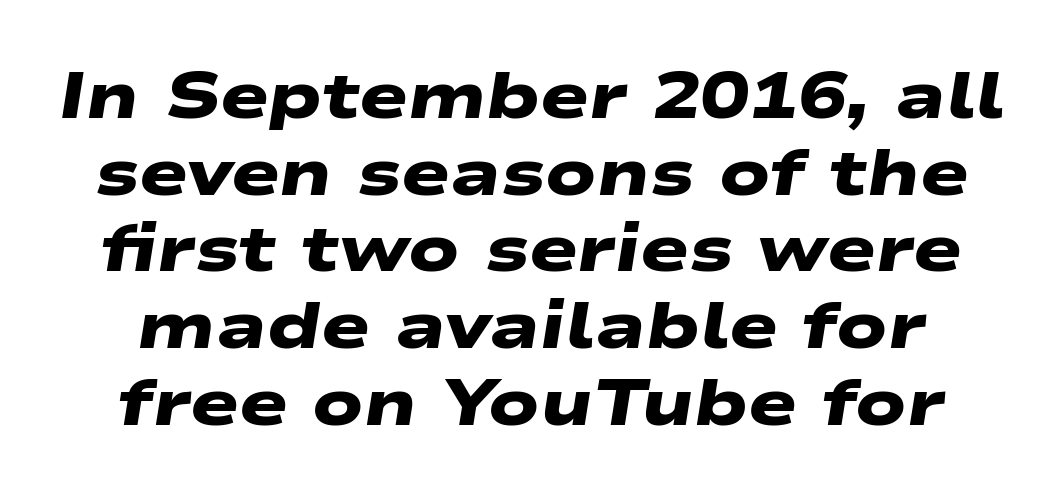
{"serif": "no", "bold": "yes", "weight": "heavy", "width": "wide", "stroke_contrast": "low", "x_height": "medium", "monospaced": "no", "underline": "no", "line_spacing_ratio": 1.18, "letter_spacing": "normal", "letter_spacing_em": 0.0, "glyph_px": 65}
